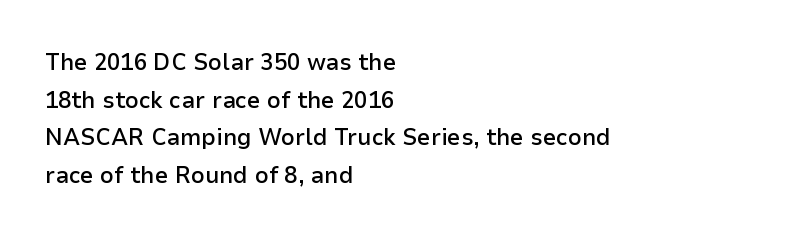
If you drew a ruler down the left edge, every line would touch it. Successive baselines arrive at the customary interval. The passage shown is semibold, sitting just below true bold. Style check: upright.
